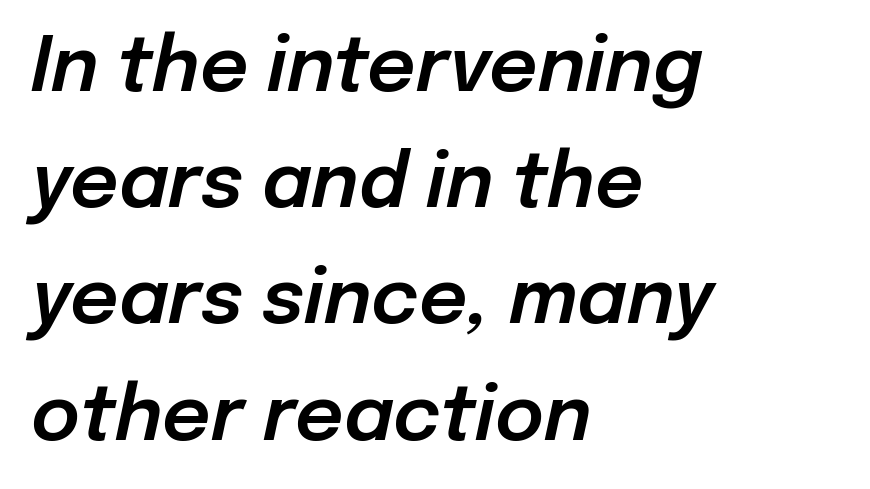
Q: Is the text italic (slanted)? A: Yes, it leans right by about 12 degrees.
Q: Is the text underlined? A: No.
Q: How is the paragraph aligned? A: Left-aligned.
Q: Is the spacing between letters normal or unusually wide? A: Normal.
Q: Is the spacing between lines tight, normal or loose? A: Normal.
Q: Width (condensed, normal, or wide)? A: Normal.
Q: Stroke contrast? A: Low.
Q: x-height? A: Medium.
Q: Monospaced? A: No.
